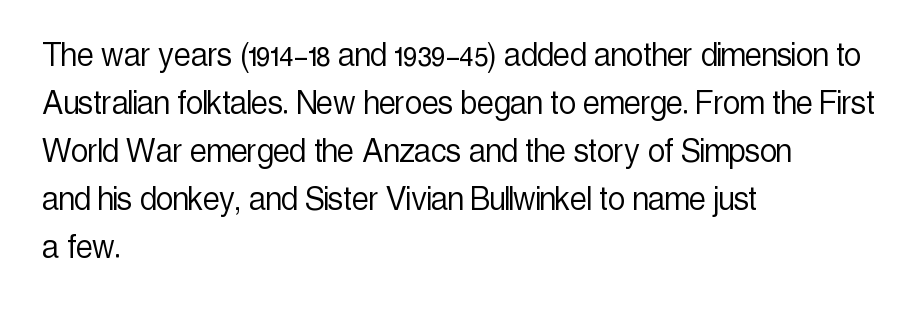
The image shows 38 px light, condensed sans-serif type, upright; set left-aligned, normal line spacing (1.26x), normal letter spacing, not underlined; a medium x-height.
